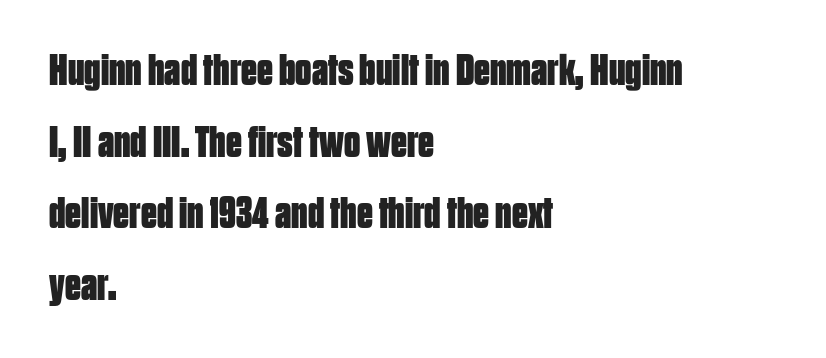
{"serif": "no", "italic": "no", "bold": "yes", "weight": "bold", "width": "condensed", "stroke_contrast": "low", "x_height": "large", "monospaced": "no", "underline": "no", "align": "left", "line_spacing": "normal", "line_spacing_ratio": 1.59, "letter_spacing": "normal", "letter_spacing_em": 0.0, "glyph_px": 45}
